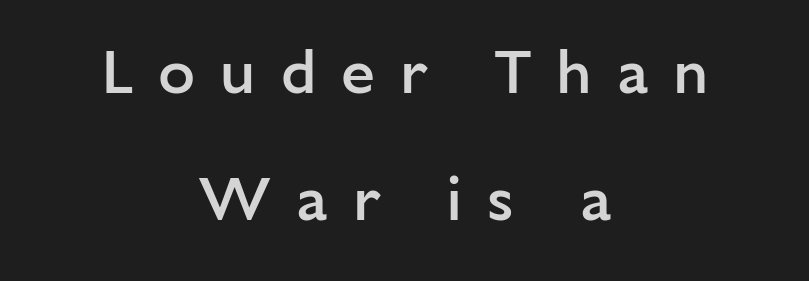
{"serif": "no", "italic": "no", "bold": "semi", "weight": "semibold", "width": "normal", "stroke_contrast": "low", "x_height": "medium", "monospaced": "no", "underline": "no", "align": "center", "line_spacing": "loose", "line_spacing_ratio": 2.08, "letter_spacing": "wide", "letter_spacing_em": 0.41, "glyph_px": 61}
